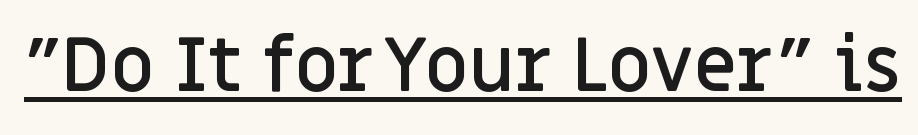
The image shows 76 px semibold sans-serif type, upright; set normal letter spacing, underlined; low stroke contrast and a large x-height.
